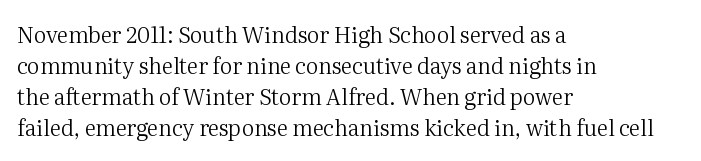
Q: Is the text bold? A: No.
Q: Is the text italic (slanted)? A: No, it is upright.
Q: Is the text underlined? A: No.
Q: How is the paragraph aligned? A: Left-aligned.
Q: Is the spacing between letters normal or unusually wide? A: Normal.
Q: Is the spacing between lines tight, normal or loose? A: Normal.
